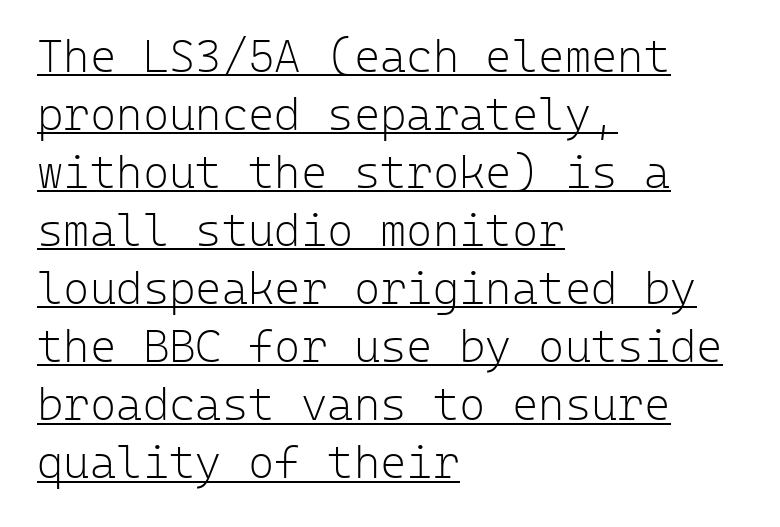
The image shows 45 px light sans-serif type, upright, monospaced; set left-aligned, normal line spacing (1.29x), normal letter spacing, underlined; low stroke contrast and a medium x-height.
